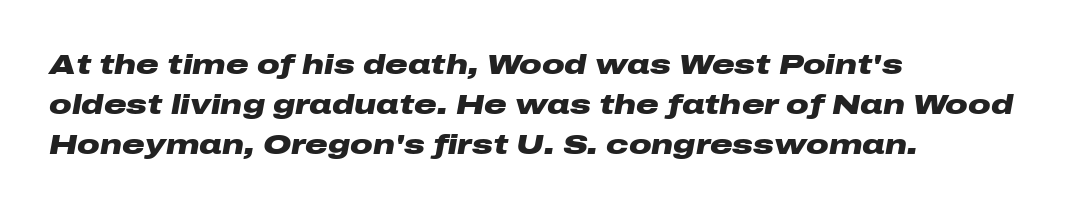
{"italic": "yes", "lean": "right", "slant_degrees": 10, "bold": "yes", "weight": "heavy", "width": "wide", "stroke_contrast": "low", "x_height": "medium", "monospaced": "no", "underline": "no", "align": "left", "line_spacing": "normal", "line_spacing_ratio": 1.42, "letter_spacing": "normal", "letter_spacing_em": 0.0, "glyph_px": 28}
